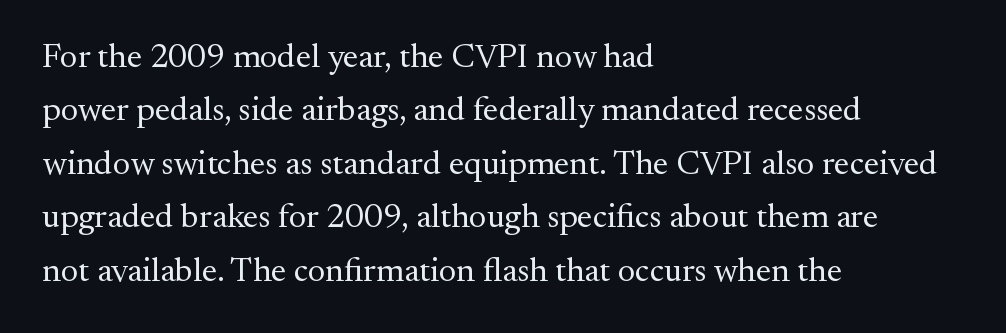
Q: Is the text bold? A: No.
Q: Is the text italic (slanted)? A: No, it is upright.
Q: Is the typeface a serif or a sans-serif typeface? A: Serif.
Q: Is the text underlined? A: No.
Q: How is the paragraph aligned? A: Left-aligned.
Q: Is the spacing between letters normal or unusually wide? A: Normal.
Q: Is the spacing between lines tight, normal or loose? A: Normal.
Q: Width (condensed, normal, or wide)? A: Normal.
Q: Stroke contrast? A: Medium.
Q: x-height? A: Small.
Q: Monospaced? A: No.
